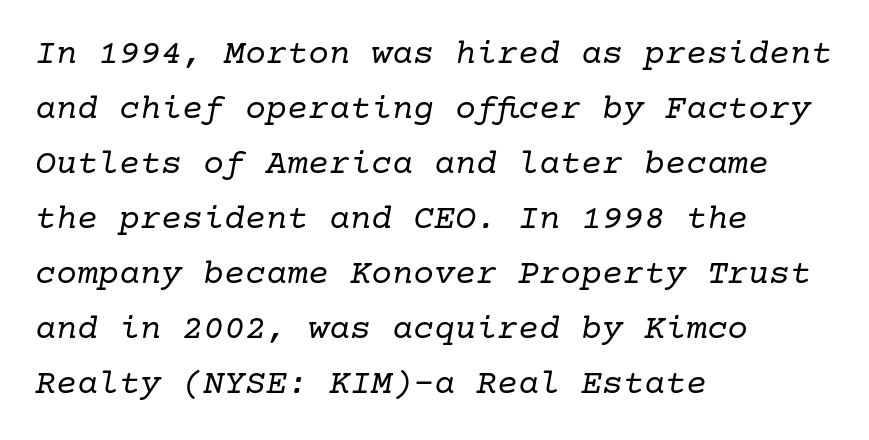
{"serif": "yes", "italic": "yes", "lean": "right", "slant_degrees": 10, "bold": "no", "weight": "regular", "width": "normal", "stroke_contrast": "low", "x_height": "medium", "underline": "no", "align": "left", "line_spacing": "normal", "line_spacing_ratio": 1.57, "letter_spacing": "normal", "letter_spacing_em": 0.0, "glyph_px": 35}
